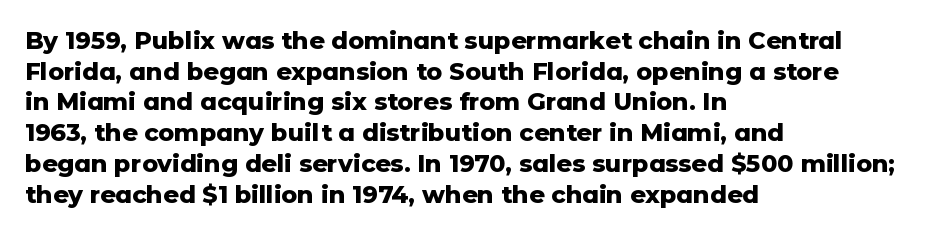
Q: Is the text bold? A: Yes.
Q: Is the text italic (slanted)? A: No, it is upright.
Q: Is the text underlined? A: No.
Q: How is the paragraph aligned? A: Left-aligned.
Q: Is the spacing between letters normal or unusually wide? A: Normal.
Q: Is the spacing between lines tight, normal or loose? A: Normal.
